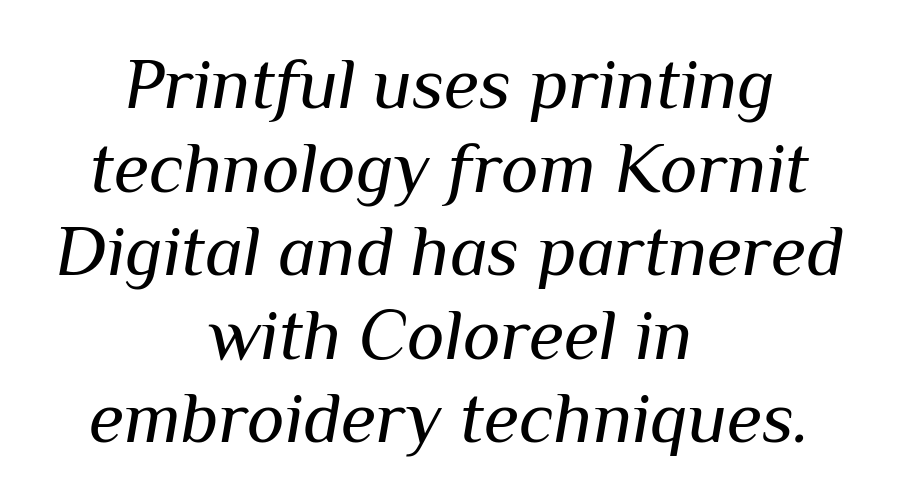
Bare-footed words on every line. Is this a fixed-width face? No — the glyphs have proportional, varying widths. Here the glyphs are tracked normally, forming tight word shapes. If you drew a line through each stem, it would be angled.
